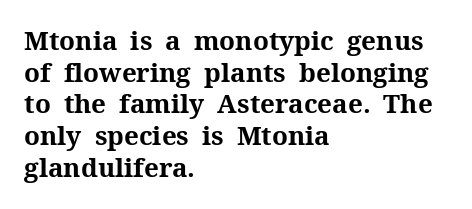
{"italic": "no", "bold": "yes", "underline": "no", "align": "left", "line_spacing_ratio": 1.22, "letter_spacing": "normal", "letter_spacing_em": 0.0, "glyph_px": 26}
